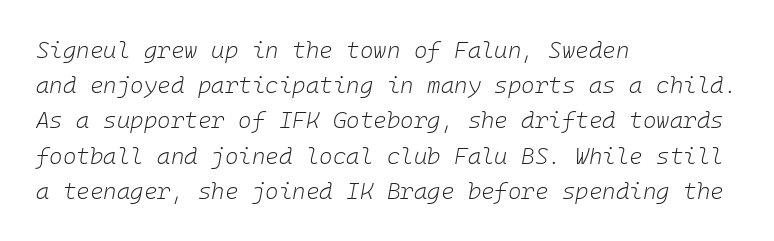
The image shows 23 px text type, italic (leaning right); set left-aligned, normal line spacing (1.53x), normal letter spacing, not underlined.
